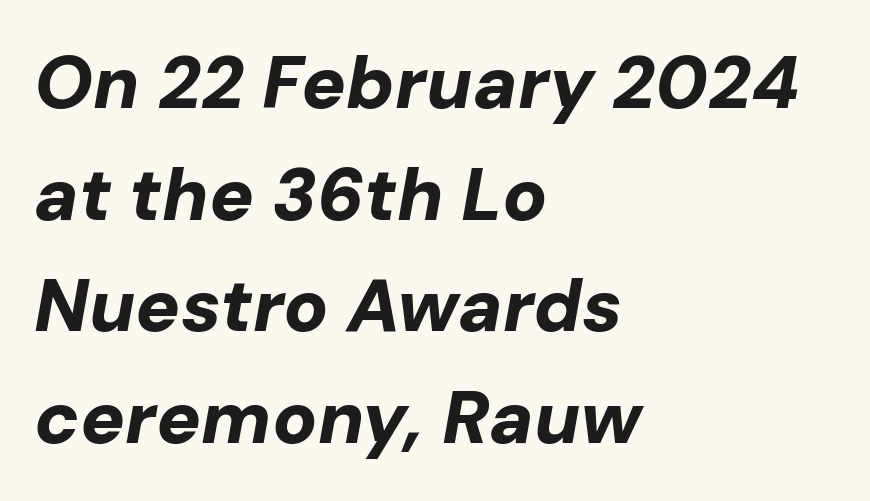
Descender tails drop into unmarked territory. The letterforms sit shoulder to shoulder at normal distance. Students, this is bold: see how much ink each stroke carries. Baseline-to-baseline distance is the conventional proportion of letter height.
